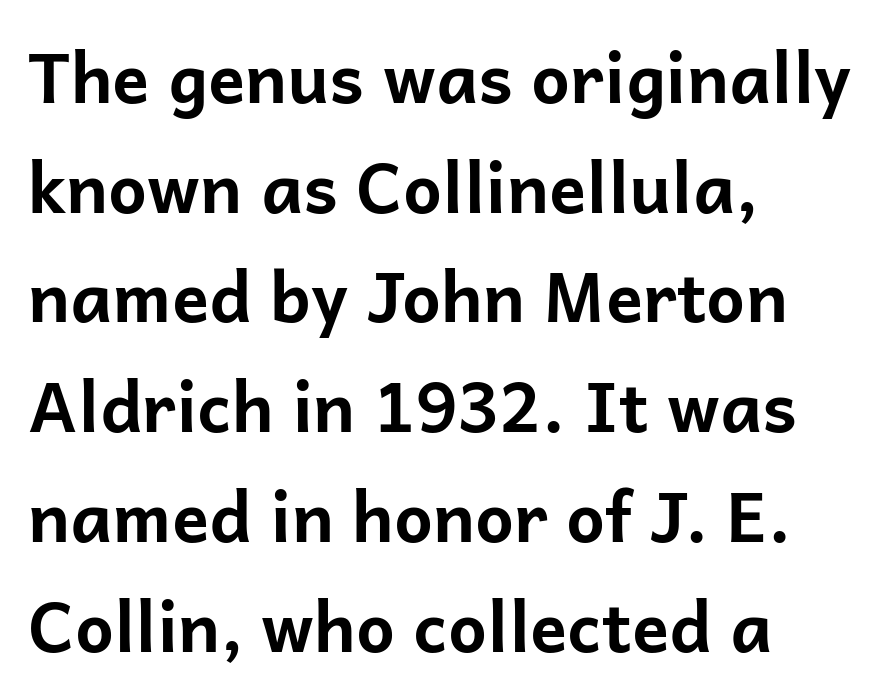
The image shows 69 px bold sans-serif type, upright; set left-aligned, normal line spacing (1.59x), normal letter spacing, not underlined; low stroke contrast and a medium x-height.
